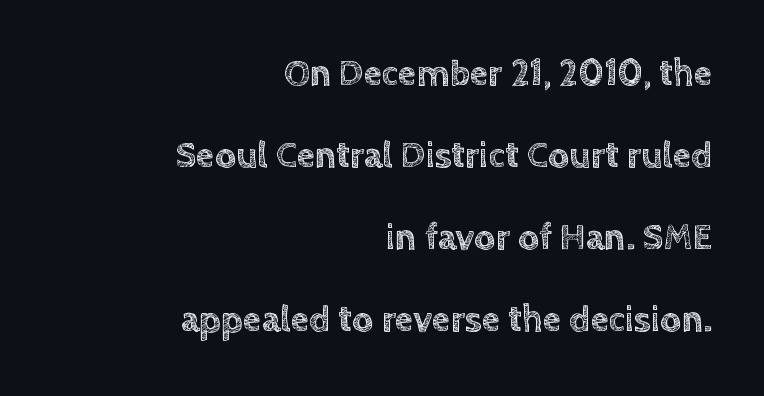
Q: Is the text italic (slanted)? A: No, it is upright.
Q: Is the text underlined? A: No.
Q: How is the paragraph aligned? A: Right-aligned.
Q: Is the spacing between letters normal or unusually wide? A: Normal.
Q: Is the spacing between lines tight, normal or loose? A: Loose.
Q: Width (condensed, normal, or wide)? A: Normal.
Q: x-height? A: Large.
Q: Monospaced? A: No.
